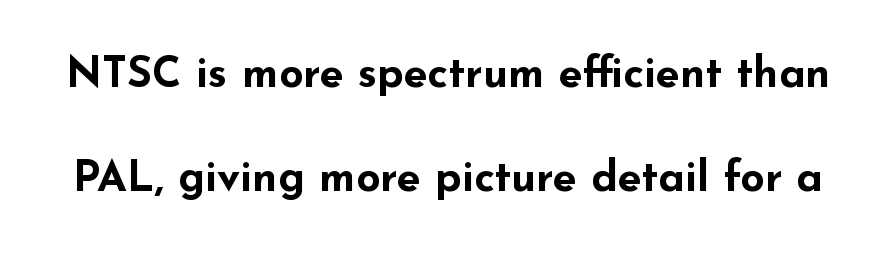
The image shows 43 px bold, wide sans-serif type, upright; set loose line spacing (2.41x), normal letter spacing, not underlined; low stroke contrast and a small x-height.
